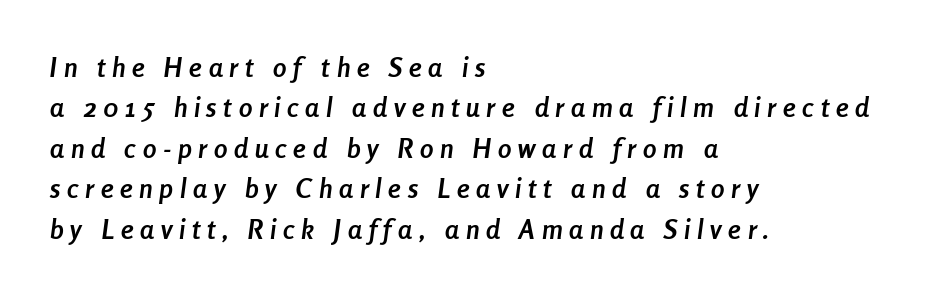
{"italic": "yes", "lean": "right", "slant_degrees": 8, "bold": "yes", "underline": "no", "align": "left", "line_spacing": "normal", "line_spacing_ratio": 1.5, "letter_spacing": "wide", "letter_spacing_em": 0.25, "glyph_px": 27}
